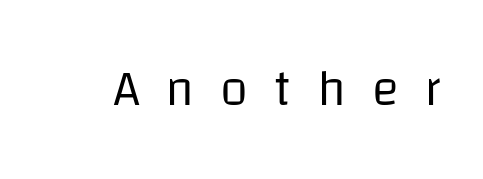
Q: Is the text bold? A: No.
Q: Is the text italic (slanted)? A: No, it is upright.
Q: Is the typeface a serif or a sans-serif typeface? A: Sans-serif.
Q: Is the text underlined? A: No.
Q: Is the spacing between letters normal or unusually wide? A: Unusually wide.
Q: Width (condensed, normal, or wide)? A: Normal.
Q: Stroke contrast? A: Low.
Q: x-height? A: Large.
Q: Monospaced? A: No.
